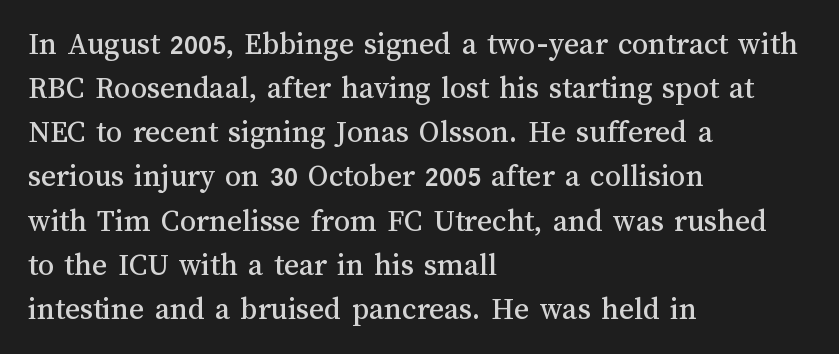
Bare-footed words on every line. You could not count columns in this text — the font is proportionally spaced. The designer left line spacing at the default. The specimen reads as upright at a glance. Notice how the passage keeps a crisp vertical edge on the left only.
